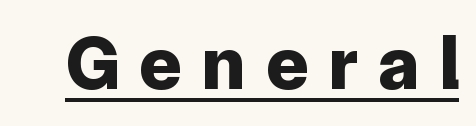
Honestly, the underline is the first thing you notice here. Letter spacing: wide. The letters advance in unequal steps, a hallmark of proportional type. The specimen reads as upright at a glance. A sans-serif font was chosen for this passage. Compared with an ordinary text face, these strokes are far heavier — a full bold.
